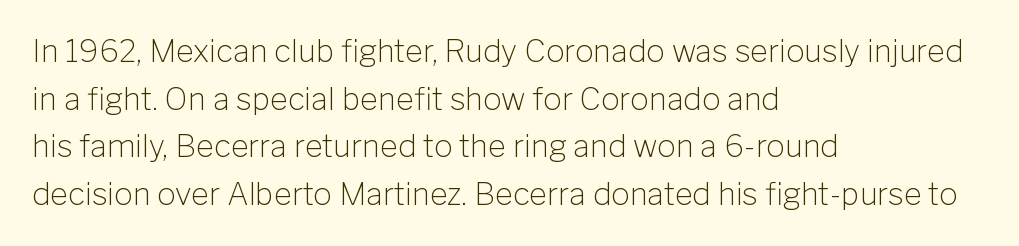
Has an underline been added? It has not. Is the type heavy? It reads as light-to-regular instead. Students, note that the glyphs here touch the page at normal intervals. The type sits square on the baseline with zero lean.
